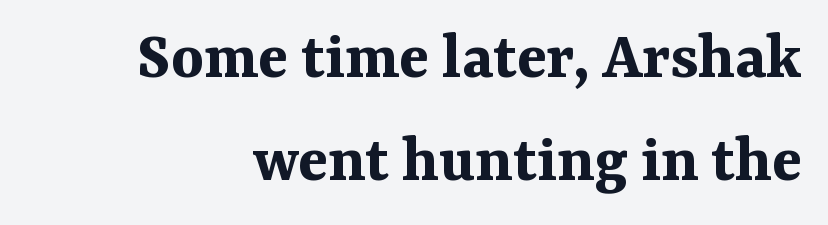
The image shows 69 px bold serif type, upright; set normal line spacing (1.49x), normal letter spacing, not underlined; medium stroke contrast and a medium x-height.
